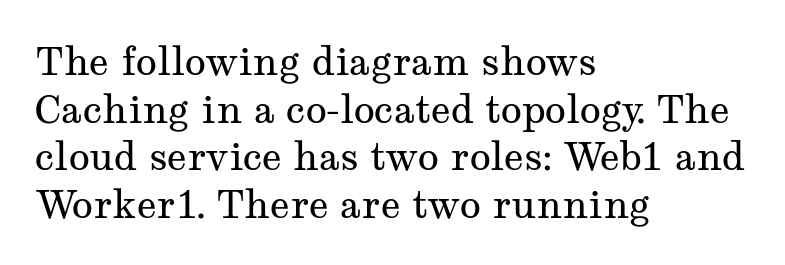
The image shows 39 px regular-weight, wide serif type, upright; set left-aligned, line spacing 1.22x, normal letter spacing, not underlined; medium stroke contrast and a medium x-height.
